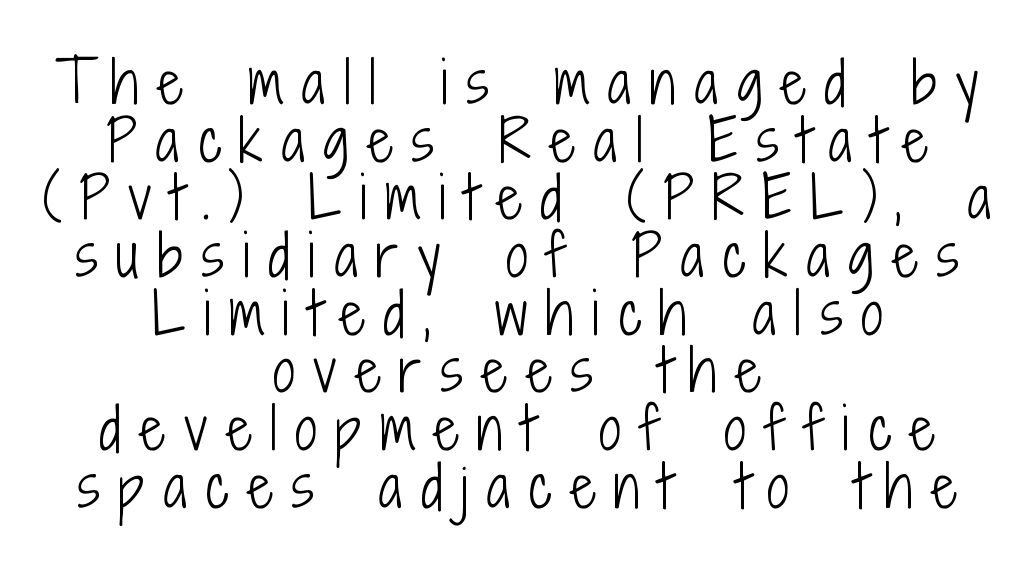
{"serif": "no", "italic": "no", "bold": "no", "weight": "light", "width": "condensed", "stroke_contrast": "low", "x_height": "medium", "monospaced": "no", "underline": "no", "align": "center", "line_spacing": "tight", "line_spacing_ratio": 1.03, "letter_spacing": "wide", "letter_spacing_em": 0.33, "glyph_px": 56}
